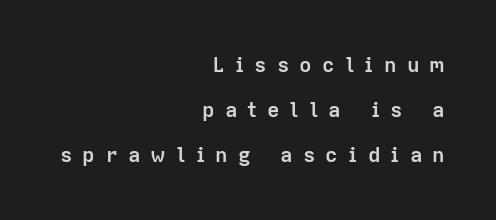
Q: Is the text bold? A: Yes.
Q: Is the text italic (slanted)? A: No, it is upright.
Q: Is the text underlined? A: No.
Q: How is the paragraph aligned? A: Right-aligned.
Q: Is the spacing between letters normal or unusually wide? A: Unusually wide.
Q: Is the spacing between lines tight, normal or loose? A: Loose.
